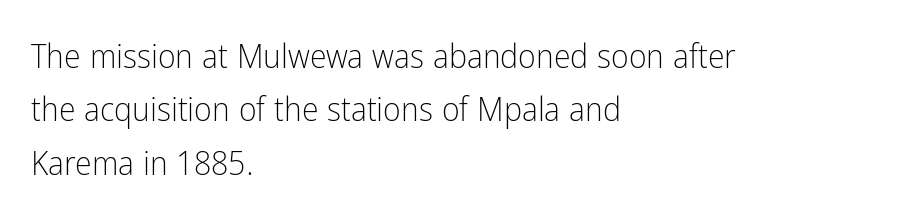
A typesetter would call this proportional, since set widths differ per character. Honestly, the letter spacing is just normal — you wouldn't notice it. Rendered with straight, roman letterforms. Glance below the letters and you will spot only blank space. Every row of glyphs begins at an identical x-position on the left. A sans-serif font was chosen for this passage.
